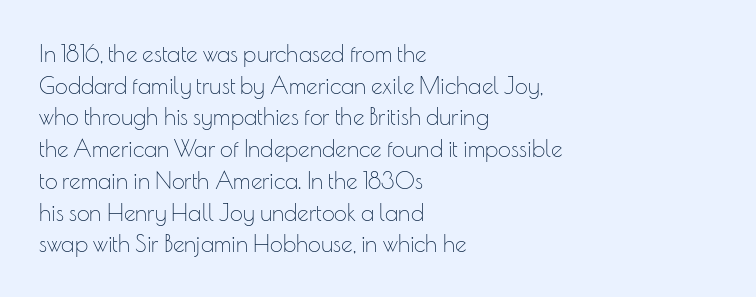
A roman cut, with each character standing at attention. Line spacing here is normal. The text block is weighted toward the left margin, trailing off unevenly rightward. Lines of text with bare space underneath. Nothing unusual about the tracking: characters are spaced as the font intends. A quiet, ordinary-to-light weight characterises the typeface.
